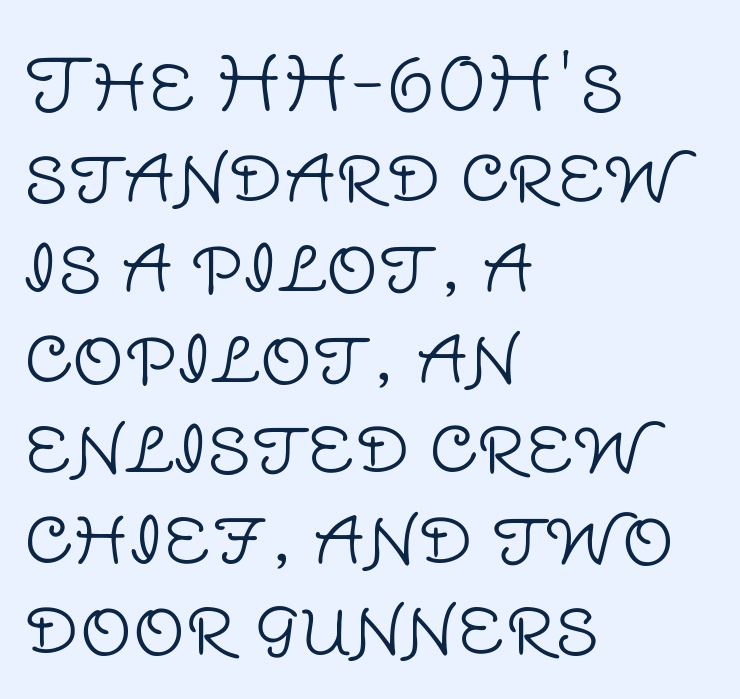
Each letter keeps its own natural width here, so spacing adapts to shape. Weight: in the light-to-regular range. Notice how the passage keeps a crisp vertical edge on the left only. The specimen omits any rule beneath the text block's lines.
